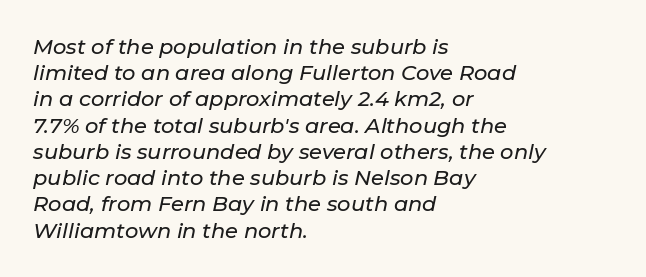
Q: Is the text italic (slanted)? A: Yes, it leans right by about 11 degrees.
Q: Is the text underlined? A: No.
Q: How is the paragraph aligned? A: Left-aligned.
Q: Is the spacing between letters normal or unusually wide? A: Normal.
Q: Is the spacing between lines tight, normal or loose? A: Normal.
